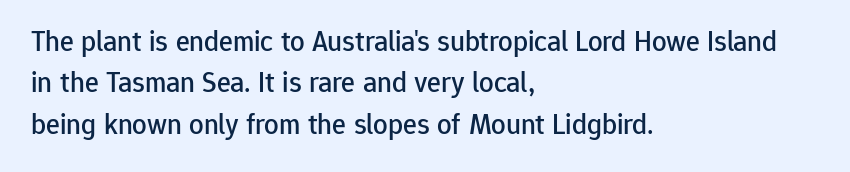
Q: Is the text italic (slanted)? A: No, it is upright.
Q: Is the typeface a serif or a sans-serif typeface? A: Sans-serif.
Q: Is the text underlined? A: No.
Q: How is the paragraph aligned? A: Left-aligned.
Q: Is the spacing between letters normal or unusually wide? A: Normal.
Q: Is the spacing between lines tight, normal or loose? A: Normal.
Q: Width (condensed, normal, or wide)? A: Normal.
Q: Stroke contrast? A: Low.
Q: x-height? A: Medium.
Q: Monospaced? A: No.
